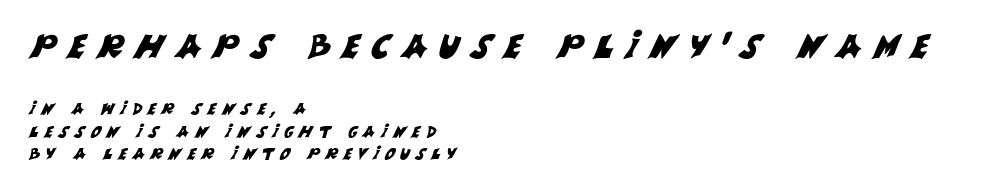
Q: Is the typeface a serif or a sans-serif typeface? A: Sans-serif.
Q: Is the text underlined? A: No.
Q: How is the paragraph aligned? A: Left-aligned.
Q: Is the spacing between letters normal or unusually wide? A: Unusually wide.
Q: Is the spacing between lines tight, normal or loose? A: Normal.
Q: Which block of text is set in a larger size, the first (top) or the second (bottom)? A: The first (top) one.
Q: Width (condensed, normal, or wide)? A: Normal.
Q: Stroke contrast? A: Medium.
Q: x-height? A: Large.
Q: Monospaced? A: No.
